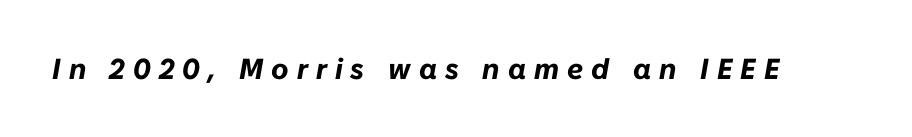
Q: Is the text bold? A: Yes.
Q: Is the text italic (slanted)? A: Yes, it leans right by about 10 degrees.
Q: Is the text underlined? A: No.
Q: Is the spacing between letters normal or unusually wide? A: Unusually wide.
Q: Width (condensed, normal, or wide)? A: Normal.
Q: Stroke contrast? A: Low.
Q: x-height? A: Medium.
Q: Monospaced? A: No.
